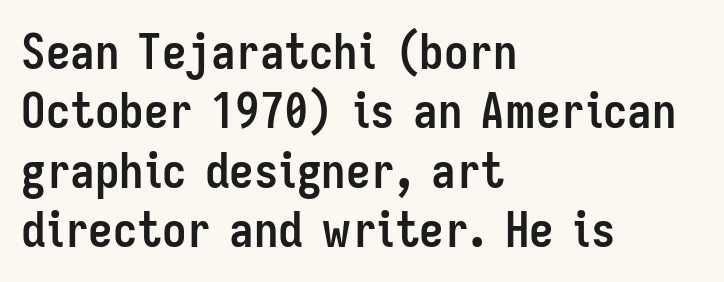
Q: Is the text bold? A: Yes.
Q: Is the text italic (slanted)? A: No, it is upright.
Q: Is the typeface a serif or a sans-serif typeface? A: Sans-serif.
Q: Is the text underlined? A: No.
Q: How is the paragraph aligned? A: Left-aligned.
Q: Is the spacing between letters normal or unusually wide? A: Normal.
Q: Width (condensed, normal, or wide)? A: Condensed.
Q: Stroke contrast? A: Low.
Q: x-height? A: Medium.
Q: Monospaced? A: No.
